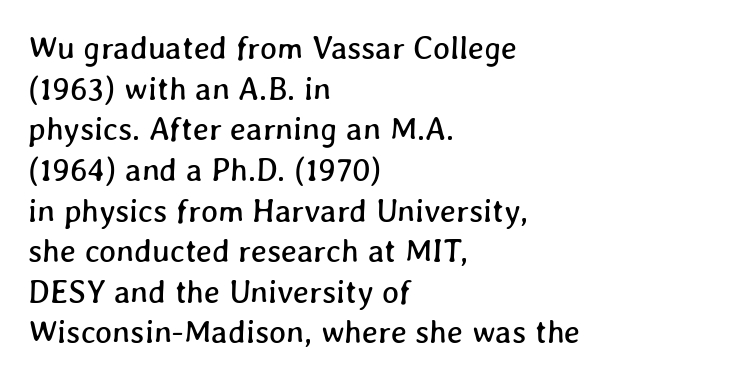
Q: Is the text underlined? A: No.
Q: How is the paragraph aligned? A: Left-aligned.
Q: Is the spacing between letters normal or unusually wide? A: Normal.
Q: Is the spacing between lines tight, normal or loose? A: Normal.
Q: Width (condensed, normal, or wide)? A: Normal.
Q: Stroke contrast? A: Low.
Q: x-height? A: Medium.
Q: Monospaced? A: No.
